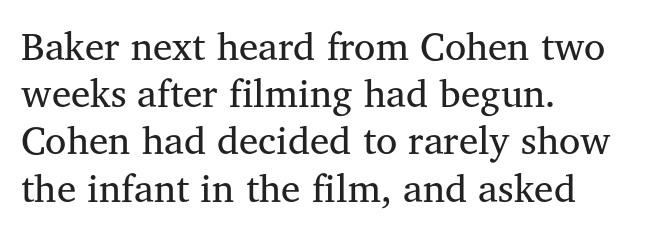
The image shows 39 px regular-weight serif type, upright; set left-aligned, line spacing 1.21x, normal letter spacing, not underlined; medium stroke contrast and a medium x-height.
